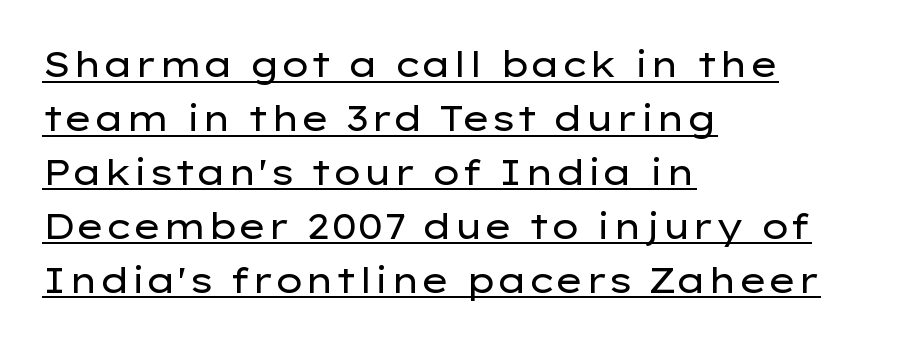
Q: Is the text bold? A: No.
Q: Is the text italic (slanted)? A: No, it is upright.
Q: Is the typeface a serif or a sans-serif typeface? A: Sans-serif.
Q: Is the text underlined? A: Yes.
Q: How is the paragraph aligned? A: Left-aligned.
Q: Is the spacing between letters normal or unusually wide? A: Normal.
Q: Is the spacing between lines tight, normal or loose? A: Normal.
Q: Width (condensed, normal, or wide)? A: Wide.
Q: Stroke contrast? A: Low.
Q: x-height? A: Medium.
Q: Monospaced? A: No.
